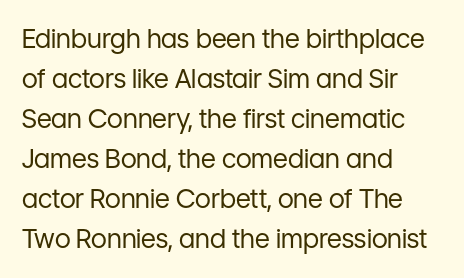
{"italic": "no", "bold": "no", "underline": "no", "align": "left", "line_spacing": "normal", "line_spacing_ratio": 1.54, "letter_spacing": "normal", "letter_spacing_em": 0.0, "glyph_px": 26}
